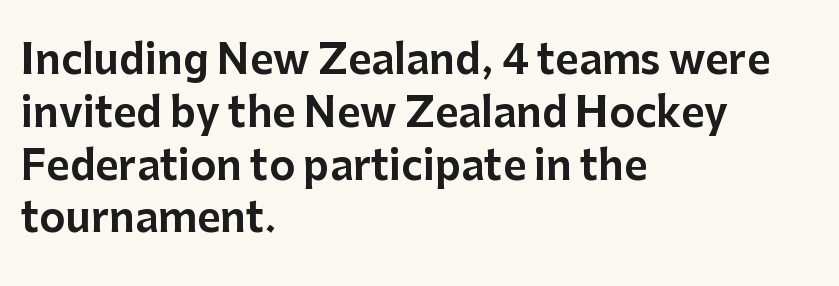
Evenly set lines give the paragraph a standard silhouette. Just letters on the line, the space beneath them empty. Serif or sans? Sans — the stroke terminals are bare. Students, note that the glyphs here touch the page at normal intervals.
